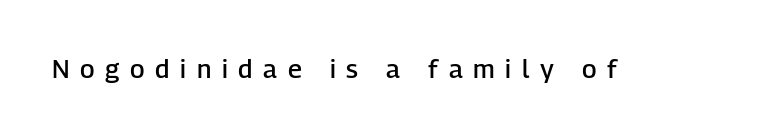
{"italic": "no", "bold": "semi", "underline": "no", "letter_spacing": "wide", "letter_spacing_em": 0.41, "glyph_px": 26}
